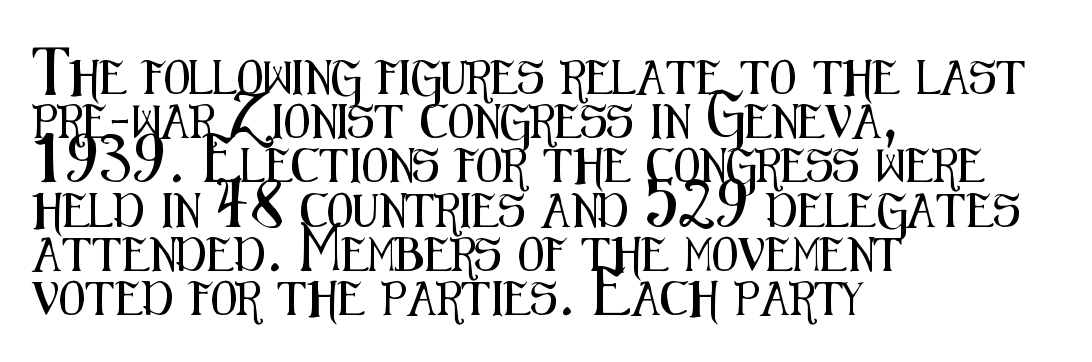
The image shows 34 px condensed type, upright; set left-aligned, normal line spacing (1.3x), normal letter spacing, not underlined; medium stroke contrast and a medium x-height.
